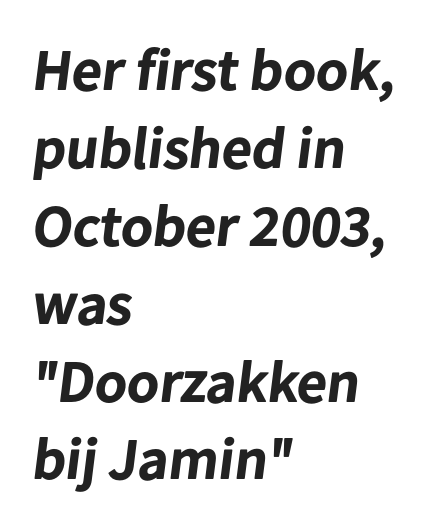
Q: Is the text bold? A: Yes.
Q: Is the typeface a serif or a sans-serif typeface? A: Sans-serif.
Q: Is the text underlined? A: No.
Q: How is the paragraph aligned? A: Left-aligned.
Q: Is the spacing between letters normal or unusually wide? A: Normal.
Q: Is the spacing between lines tight, normal or loose? A: Normal.
Q: Width (condensed, normal, or wide)? A: Normal.
Q: Stroke contrast? A: Low.
Q: x-height? A: Medium.
Q: Monospaced? A: No.
